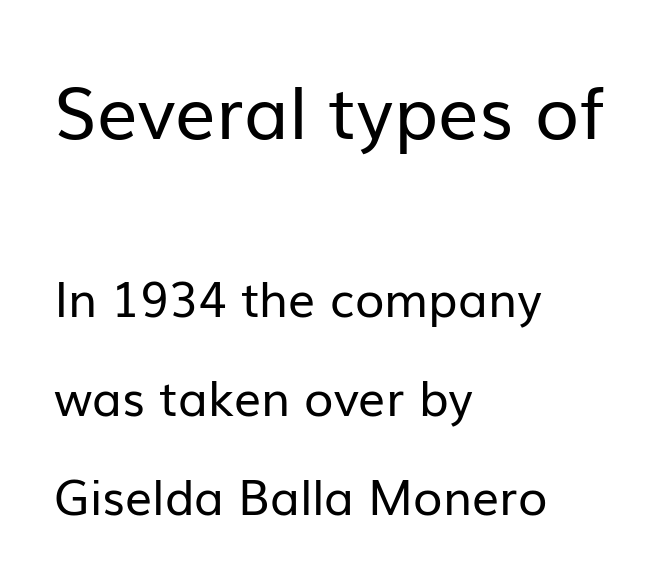
{"serif": "no", "italic": "no", "bold": "no", "weight": "regular", "width": "normal", "stroke_contrast": "low", "x_height": "medium", "monospaced": "no", "underline": "no", "align": "left", "line_spacing": "loose", "line_spacing_ratio": 2.06, "letter_spacing": "normal", "letter_spacing_em": 0.0, "larger_block": "first", "size_ratio": 1.5, "glyph_px": 72}
